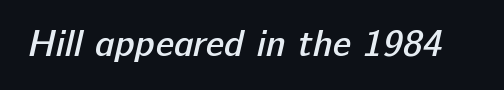
How are the letters spaced? Ordinarily, with no added tracking. This rendering features lettering with no underline. Unlike a traditional serif, this face leaves its strokes unadorned. Weight check: semibold — heavier than regular, not quite bold. These lines are rendered in a variable-pitch font.
